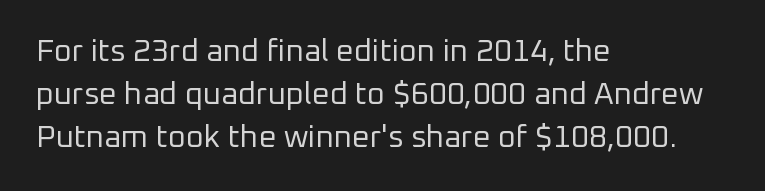
{"serif": "no", "italic": "no", "bold": "no", "weight": "regular", "width": "normal", "stroke_contrast": "low", "x_height": "medium", "monospaced": "no", "underline": "no", "align": "left", "line_spacing": "normal", "line_spacing_ratio": 1.39, "letter_spacing": "normal", "letter_spacing_em": 0.0, "glyph_px": 31}
